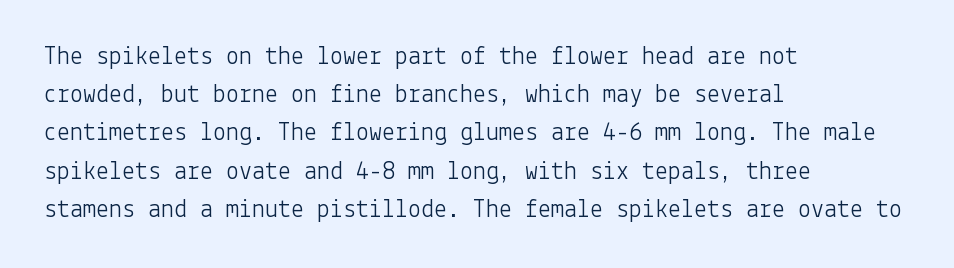
{"italic": "no", "bold": "no", "underline": "no", "align": "left", "line_spacing": "normal", "line_spacing_ratio": 1.47, "letter_spacing": "normal", "letter_spacing_em": 0.0, "glyph_px": 26}
